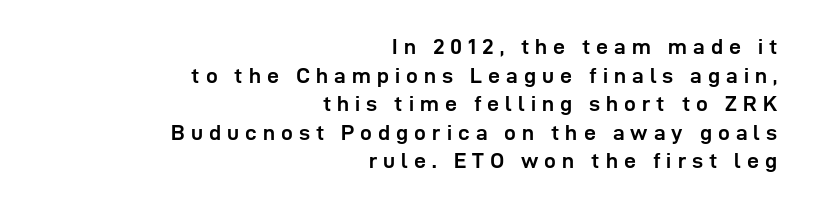
Q: Is the text bold? A: Yes.
Q: Is the text italic (slanted)? A: No, it is upright.
Q: Is the text underlined? A: No.
Q: How is the paragraph aligned? A: Right-aligned.
Q: Is the spacing between letters normal or unusually wide? A: Unusually wide.
Q: Is the spacing between lines tight, normal or loose? A: Normal.
